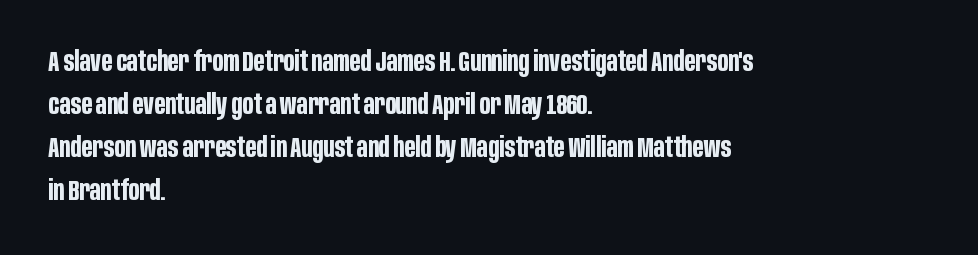
Q: Is the text bold? A: Yes.
Q: Is the text italic (slanted)? A: No, it is upright.
Q: Is the typeface a serif or a sans-serif typeface? A: Sans-serif.
Q: Is the text underlined? A: No.
Q: How is the paragraph aligned? A: Left-aligned.
Q: Is the spacing between letters normal or unusually wide? A: Normal.
Q: Is the spacing between lines tight, normal or loose? A: Normal.
Q: Width (condensed, normal, or wide)? A: Condensed.
Q: Stroke contrast? A: Low.
Q: x-height? A: Large.
Q: Monospaced? A: No.
